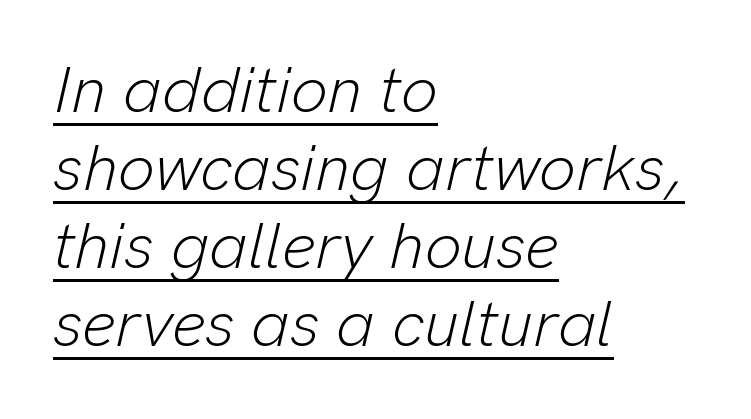
Q: Is the text bold? A: No.
Q: Is the text italic (slanted)? A: Yes, it leans right by about 13 degrees.
Q: Is the text underlined? A: Yes.
Q: How is the paragraph aligned? A: Left-aligned.
Q: Is the spacing between letters normal or unusually wide? A: Normal.
Q: Width (condensed, normal, or wide)? A: Normal.
Q: Stroke contrast? A: Low.
Q: x-height? A: Medium.
Q: Monospaced? A: No.
